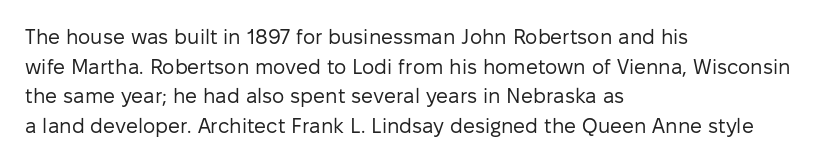
{"italic": "no", "bold": "no", "underline": "no", "align": "left", "line_spacing": "normal", "line_spacing_ratio": 1.41, "letter_spacing": "normal", "letter_spacing_em": 0.0, "glyph_px": 21}
